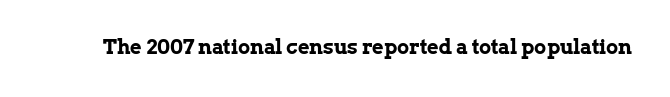
The image shows 20 px bold type, upright; set normal letter spacing, not underlined.
